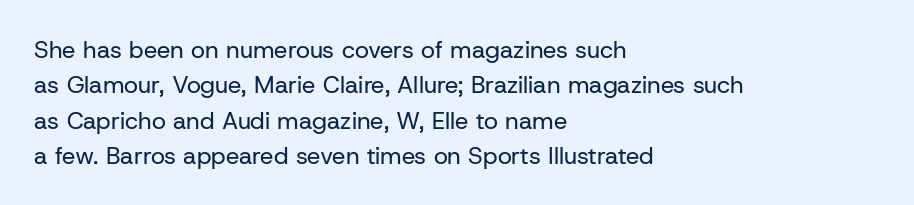
The image shows 24 px text type, upright; set left-aligned, normal line spacing (1.47x), normal letter spacing, not underlined.
